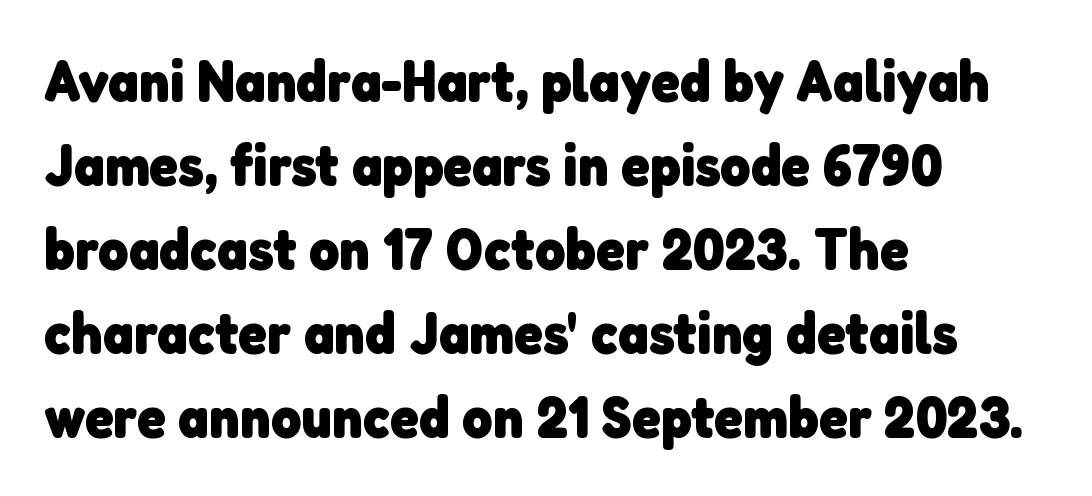
Q: Is the text bold? A: Yes.
Q: Is the typeface a serif or a sans-serif typeface? A: Sans-serif.
Q: Is the text underlined? A: No.
Q: How is the paragraph aligned? A: Left-aligned.
Q: Is the spacing between letters normal or unusually wide? A: Normal.
Q: Is the spacing between lines tight, normal or loose? A: Normal.
Q: Width (condensed, normal, or wide)? A: Normal.
Q: Stroke contrast? A: Low.
Q: x-height? A: Medium.
Q: Monospaced? A: No.
